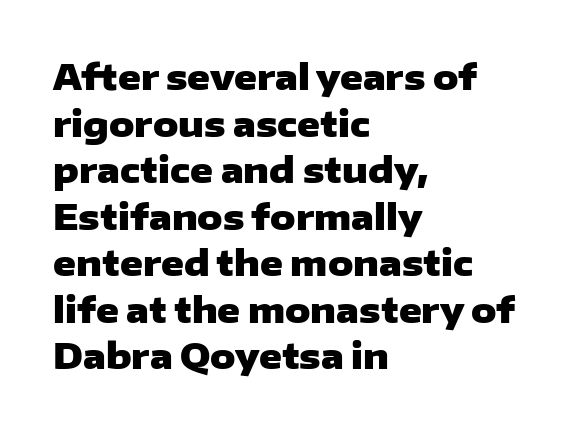
Q: Is the text bold? A: Yes.
Q: Is the text italic (slanted)? A: No, it is upright.
Q: Is the typeface a serif or a sans-serif typeface? A: Sans-serif.
Q: Is the text underlined? A: No.
Q: How is the paragraph aligned? A: Left-aligned.
Q: Is the spacing between letters normal or unusually wide? A: Normal.
Q: Is the spacing between lines tight, normal or loose? A: Normal.
Q: Width (condensed, normal, or wide)? A: Wide.
Q: Stroke contrast? A: Low.
Q: x-height? A: Medium.
Q: Monospaced? A: No.
